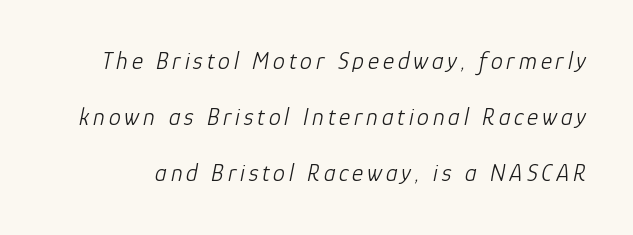
The image shows 24 px text type, italic (leaning right); set loose line spacing (2.34x), not underlined.
